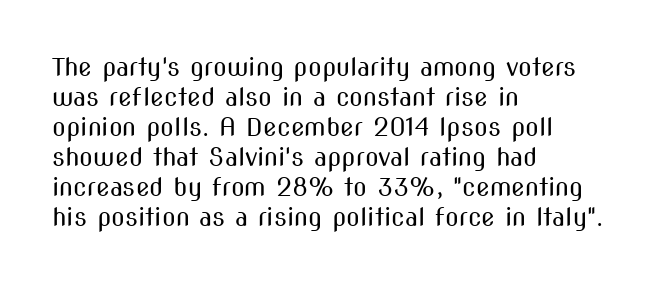
Q: Is the text bold? A: No.
Q: Is the text italic (slanted)? A: No, it is upright.
Q: Is the text underlined? A: No.
Q: How is the paragraph aligned? A: Left-aligned.
Q: Is the spacing between letters normal or unusually wide? A: Normal.
